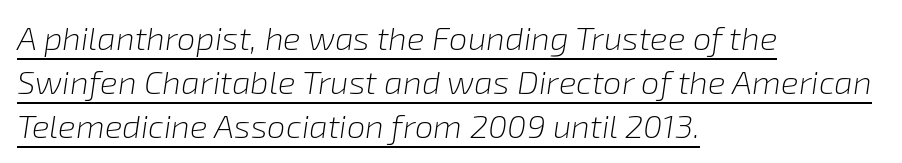
In terms of leading, this rendering sits right in the middle. The horizontal fit of the characters is conventional and even. Yep, that's italic — everything's leaning. Casual observation: everything's shoved over to the left. The typesetter has applied underlining to the passage shown.
